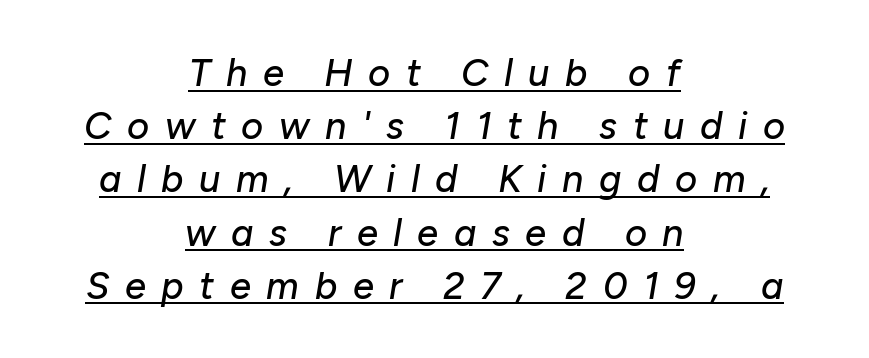
Casual observation: everything's sitting right in the middle. There is plenty of visible air inserted between adjacent glyphs. When letters slant like this, we call the style italic. Compared with typical paragraphs, the rows here are spaced about the same. Honestly, the underline is the first thing you notice here.
